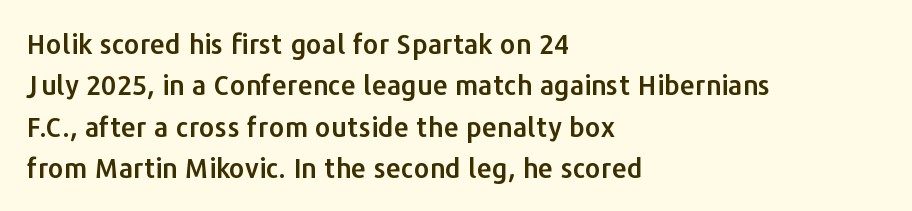
{"italic": "no", "underline": "no", "align": "left", "line_spacing": "normal", "line_spacing_ratio": 1.53, "letter_spacing": "normal", "letter_spacing_em": 0.0, "glyph_px": 27}
